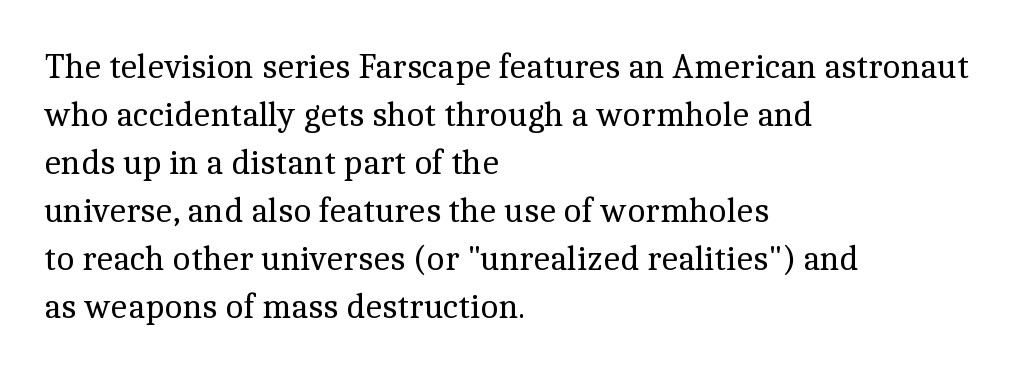
Q: Is the text bold? A: No.
Q: Is the text italic (slanted)? A: No, it is upright.
Q: Is the typeface a serif or a sans-serif typeface? A: Serif.
Q: Is the text underlined? A: No.
Q: How is the paragraph aligned? A: Left-aligned.
Q: Is the spacing between letters normal or unusually wide? A: Normal.
Q: Is the spacing between lines tight, normal or loose? A: Normal.
Q: Width (condensed, normal, or wide)? A: Normal.
Q: x-height? A: Medium.
Q: Monospaced? A: No.
